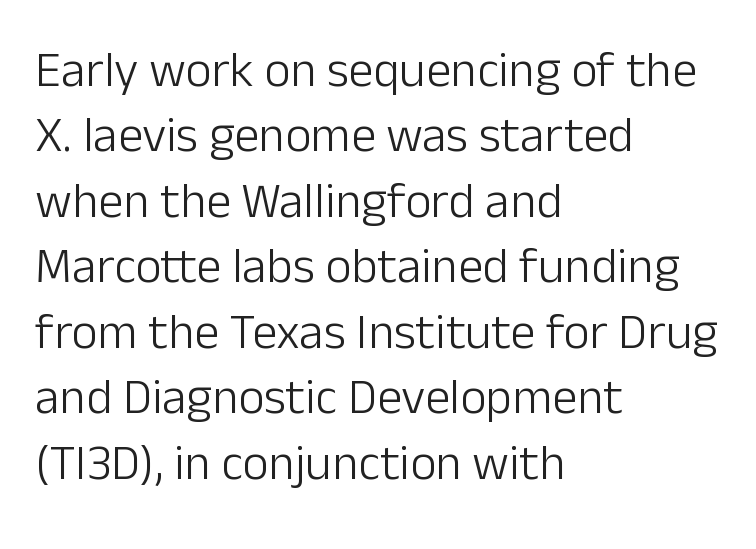
{"serif": "no", "italic": "no", "bold": "no", "weight": "light", "width": "normal", "stroke_contrast": "low", "x_height": "medium", "monospaced": "no", "underline": "no", "align": "left", "line_spacing": "normal", "line_spacing_ratio": 1.31, "letter_spacing": "normal", "letter_spacing_em": 0.0, "glyph_px": 50}
